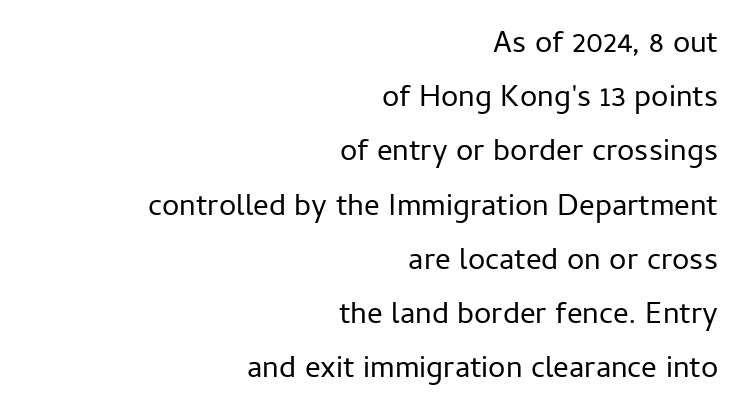
Q: Is the text bold? A: No.
Q: Is the text italic (slanted)? A: No, it is upright.
Q: Is the typeface a serif or a sans-serif typeface? A: Sans-serif.
Q: Is the text underlined? A: No.
Q: How is the paragraph aligned? A: Right-aligned.
Q: Is the spacing between letters normal or unusually wide? A: Normal.
Q: Width (condensed, normal, or wide)? A: Normal.
Q: Stroke contrast? A: Low.
Q: x-height? A: Medium.
Q: Monospaced? A: No.
